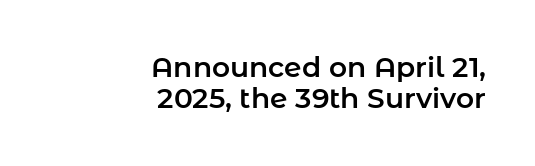
{"serif": "no", "italic": "no", "width": "normal", "stroke_contrast": "low", "x_height": "medium", "monospaced": "no", "underline": "no", "align": "right", "line_spacing": "tight", "line_spacing_ratio": 1.12, "letter_spacing": "normal", "letter_spacing_em": 0.0, "glyph_px": 28}
